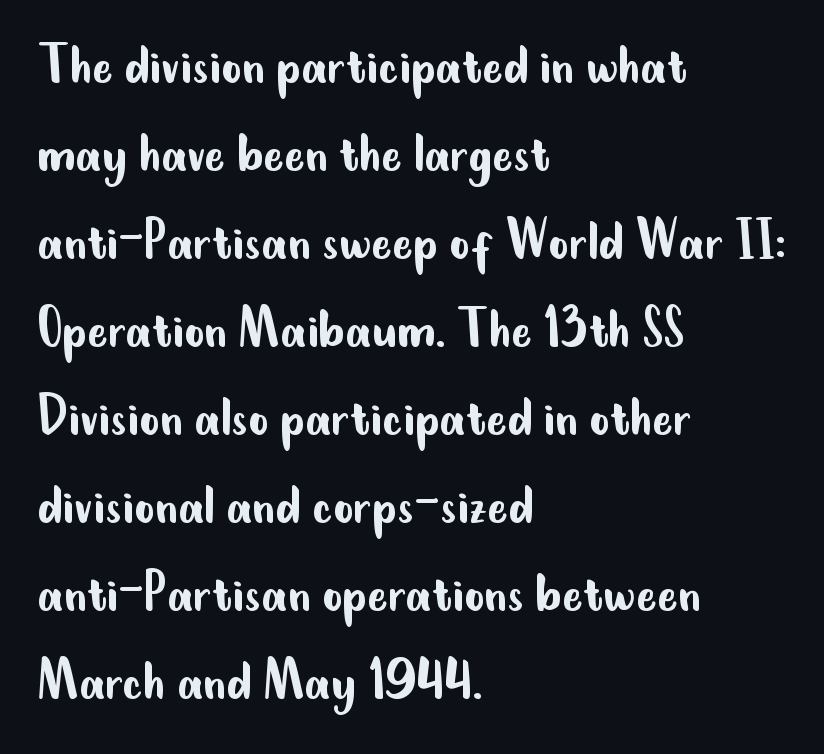
Q: Is the text bold? A: No.
Q: Is the text italic (slanted)? A: No, it is upright.
Q: Is the typeface a serif or a sans-serif typeface? A: Sans-serif.
Q: Is the text underlined? A: No.
Q: How is the paragraph aligned? A: Left-aligned.
Q: Is the spacing between letters normal or unusually wide? A: Normal.
Q: Is the spacing between lines tight, normal or loose? A: Normal.
Q: Width (condensed, normal, or wide)? A: Condensed.
Q: Stroke contrast? A: Low.
Q: x-height? A: Small.
Q: Monospaced? A: No.
